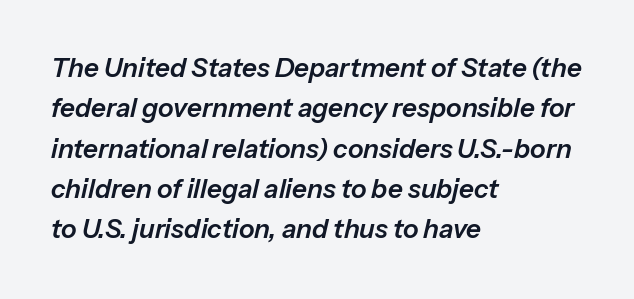
Decoration check: the copy has no underline. The paragraph has a hard left edge and a soft right edge. Leading matches the norm, producing a regular column. Here the glyphs are tracked normally, forming tight word shapes. Every character sits at an angle, as italics do.
